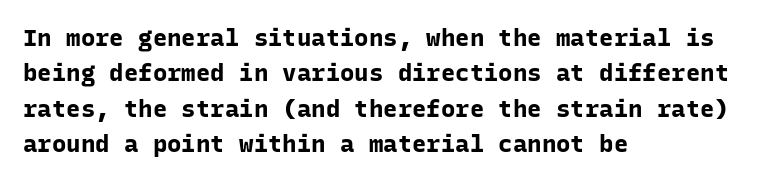
The image shows 24 px bold type, upright; set left-aligned, normal line spacing (1.47x), normal letter spacing, not underlined.
